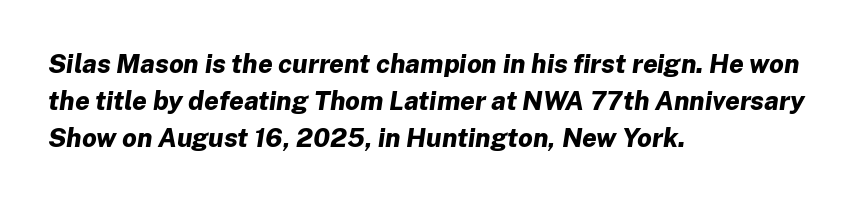
Q: Is the text bold? A: Yes.
Q: Is the text italic (slanted)? A: Yes, it leans right by about 8 degrees.
Q: Is the text underlined? A: No.
Q: How is the paragraph aligned? A: Left-aligned.
Q: Is the spacing between letters normal or unusually wide? A: Normal.
Q: Is the spacing between lines tight, normal or loose? A: Normal.
